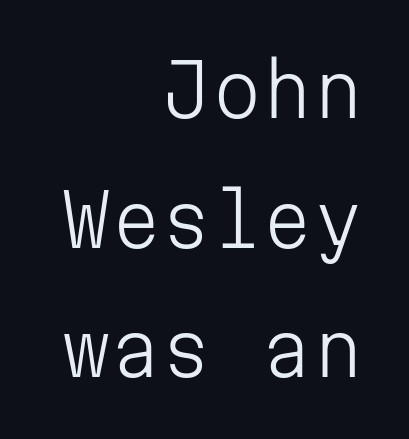
Q: Is the text bold? A: No.
Q: Is the text italic (slanted)? A: No, it is upright.
Q: Is the typeface a serif or a sans-serif typeface? A: Sans-serif.
Q: Is the text underlined? A: No.
Q: How is the paragraph aligned? A: Right-aligned.
Q: Is the spacing between letters normal or unusually wide? A: Normal.
Q: Width (condensed, normal, or wide)? A: Normal.
Q: Stroke contrast? A: Low.
Q: x-height? A: Medium.
Q: Monospaced? A: Yes.
